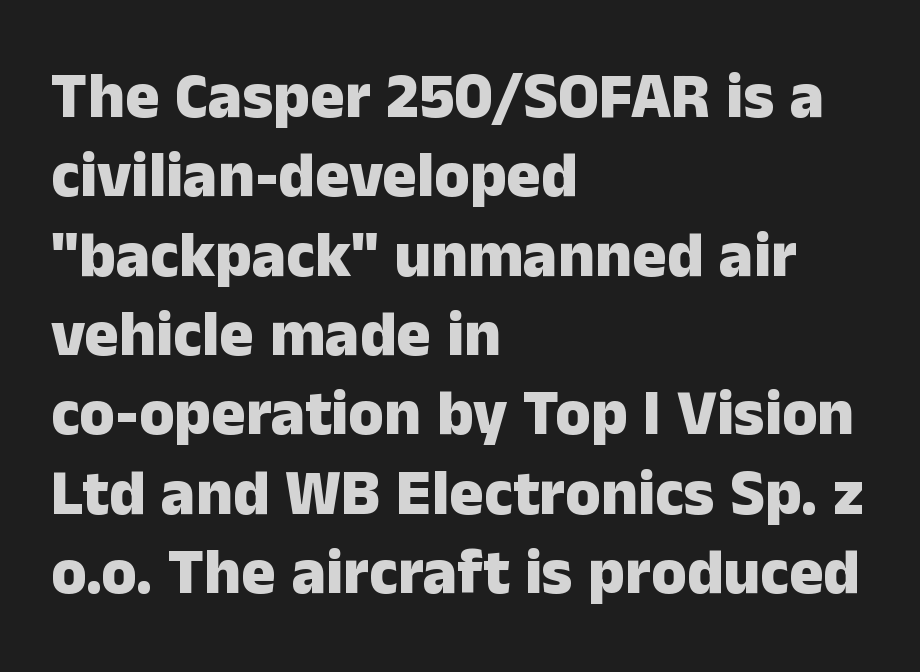
{"serif": "no", "italic": "no", "bold": "yes", "weight": "heavy", "width": "normal", "stroke_contrast": "low", "x_height": "medium", "monospaced": "no", "underline": "no", "align": "left", "line_spacing_ratio": 1.24, "letter_spacing": "normal", "letter_spacing_em": 0.0, "glyph_px": 64}
